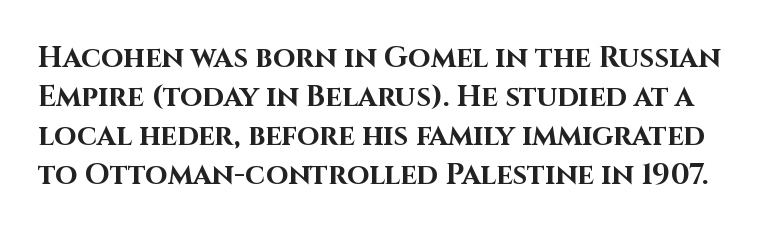
The image shows 29 px bold sans-serif type, upright; set normal line spacing (1.34x), normal letter spacing, not underlined; high stroke contrast and a large x-height.
